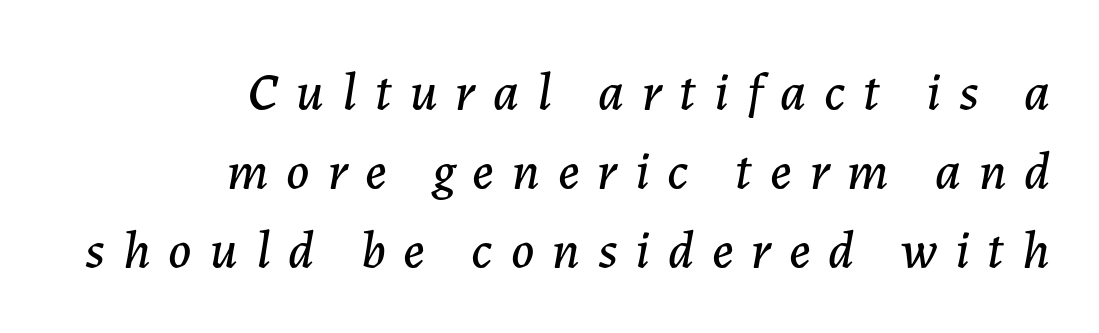
The image shows 53 px text type, italic (leaning right); set right-aligned, normal line spacing (1.49x), unusually wide letter spacing (+0.34 em), not underlined; low stroke contrast and a medium x-height.
